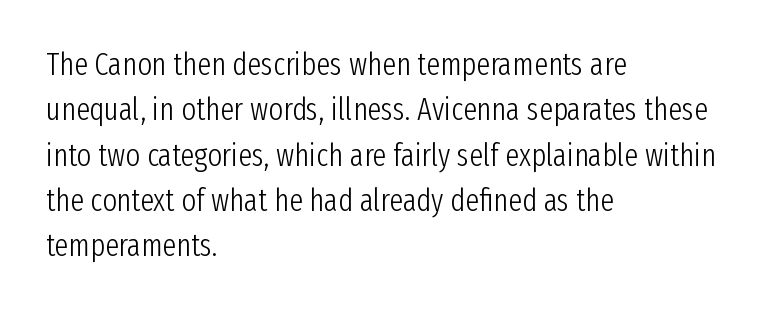
The image shows 31 px light, condensed sans-serif type, upright; set left-aligned, normal line spacing (1.46x), normal letter spacing, not underlined; low stroke contrast and a medium x-height.
